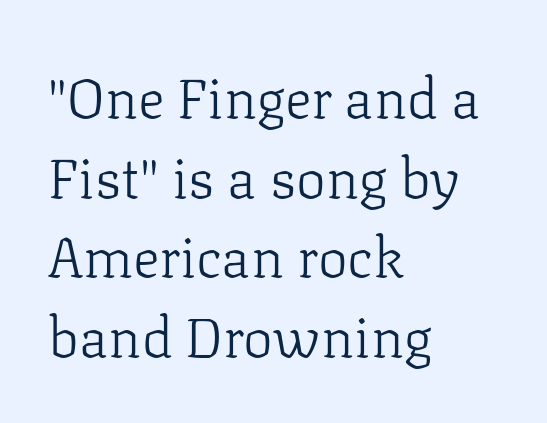
Short and long lines alike share a common starting point at left. The typography opts for an upright posture over an oblique one. The designer went with a serif here, giving each stem small feet. Tracking value appears to be zero — textbook default spacing. Unbolded letterforms with no extra heft. Any mark beneath the type? The region is blank.
